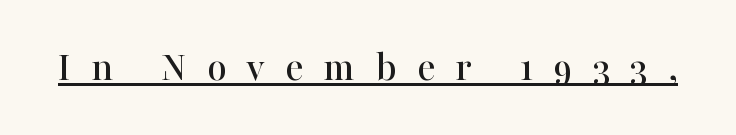
The words here are underlined. Think of a printed novel: that variable character pitch is what you see here. Characters remain perfectly vertical along every line. This sample uses expanded letter spacing, leaving extra air between glyphs. Regarding serifs, this sample has them.
